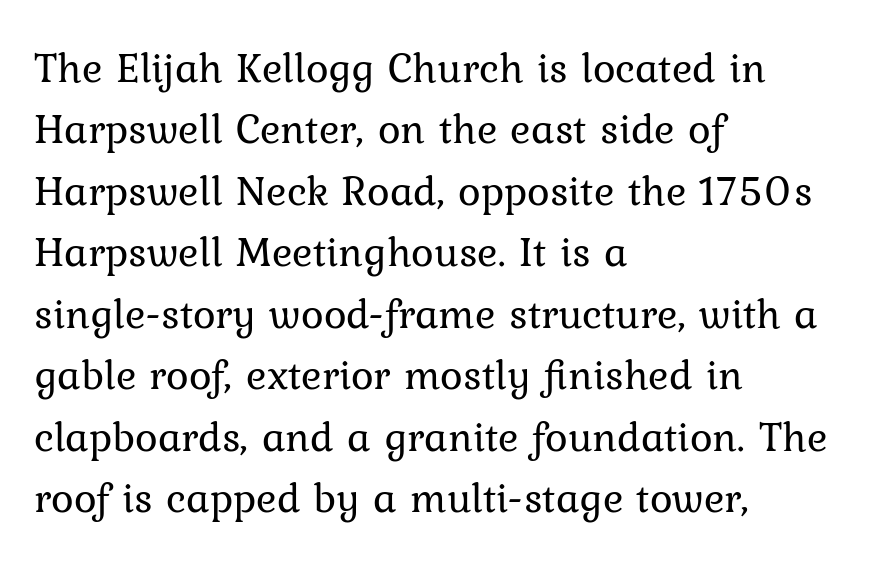
{"serif": "yes", "italic": "no", "bold": "no", "weight": "regular", "width": "normal", "stroke_contrast": "low", "x_height": "medium", "monospaced": "no", "underline": "no", "align": "left", "line_spacing": "normal", "line_spacing_ratio": 1.43, "letter_spacing": "normal", "letter_spacing_em": 0.0, "glyph_px": 43}
